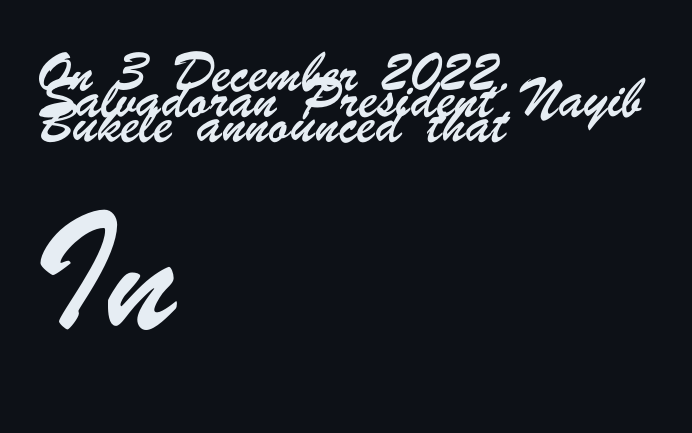
The image shows 75 px condensed sans-serif type; set left-aligned, tight line spacing (1.03x), normal letter spacing, not underlined; the second (bottom) block is 3.0x larger; low stroke contrast and a small x-height.
